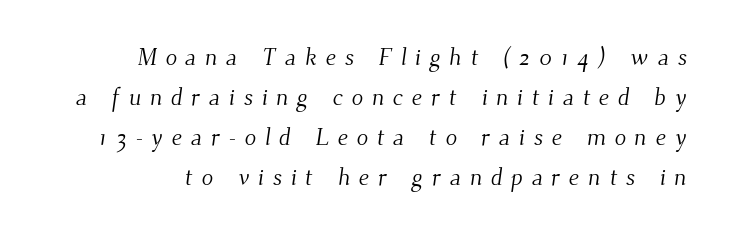
The image shows 24 px text type; set normal line spacing (1.66x), unusually wide letter spacing (+0.36 em), not underlined.
